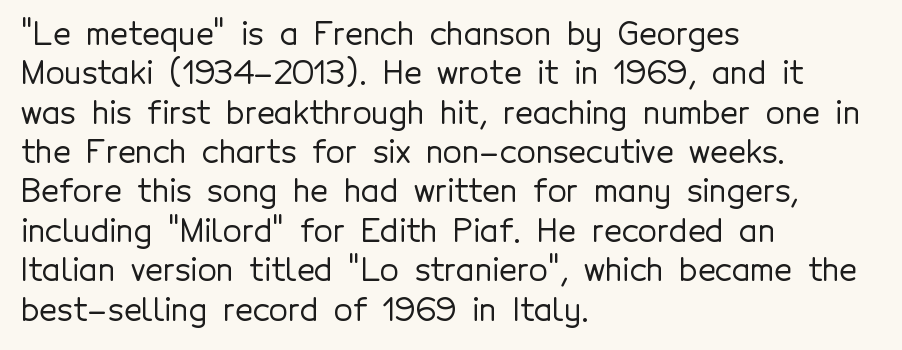
{"serif": "no", "italic": "no", "width": "normal", "x_height": "medium", "monospaced": "no", "underline": "no", "align": "left", "line_spacing": "normal", "line_spacing_ratio": 1.27, "letter_spacing": "normal", "letter_spacing_em": 0.0, "glyph_px": 31}
